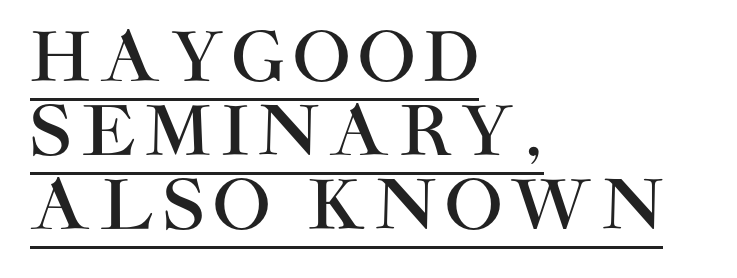
The face used here is a sans, in the tradition of grotesques and geometrics. Underline: present. Think of a printed novel: that variable character pitch is what you see here. The axis of the letterforms is exactly vertical.
